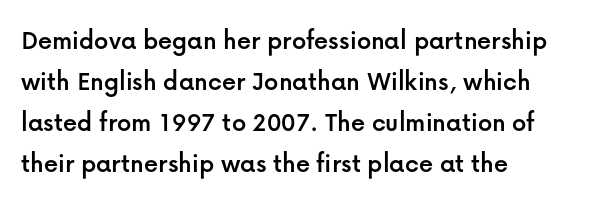
The image shows 28 px sans-serif type, upright; set left-aligned, normal line spacing (1.47x), normal letter spacing, not underlined; low stroke contrast and a medium x-height.
